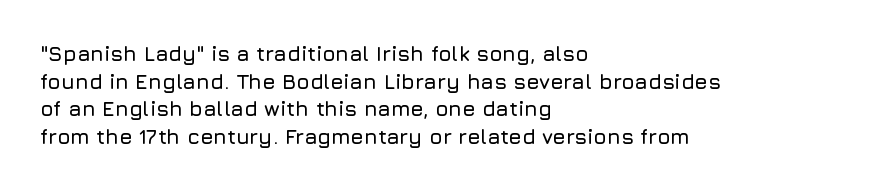
The image shows 21 px text type, upright; set left-aligned, normal line spacing (1.31x), normal letter spacing, not underlined.
